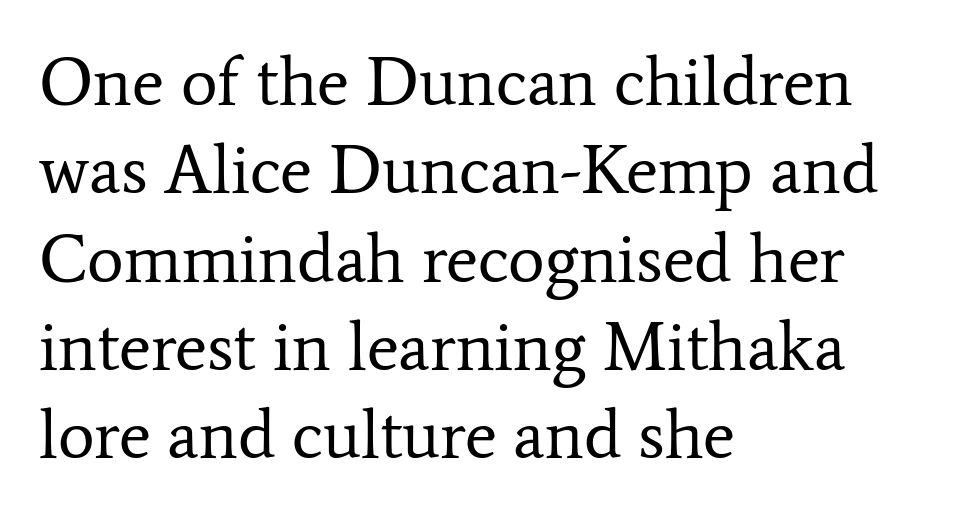
These lines stack with their left ends in a neat column. Character widths vary here, with narrow letters taking less room than wide ones. Plain, unruled lines of type. Is the type heavy? It reads as light-to-regular instead. This rendering leaves character spacing at its baseline value.
